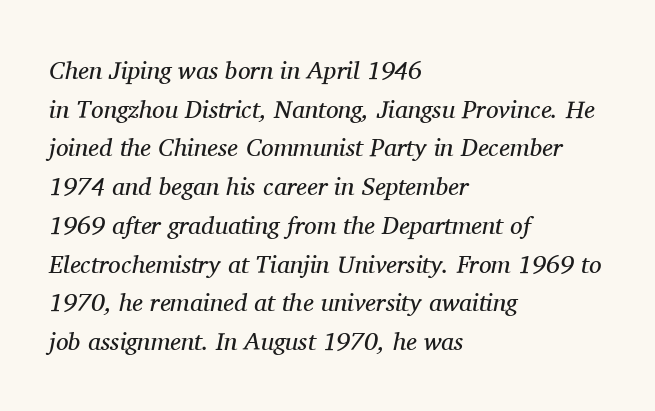
{"italic": "yes", "lean": "right", "slant_degrees": 11, "bold": "no", "underline": "no", "align": "left", "line_spacing": "normal", "line_spacing_ratio": 1.55, "letter_spacing": "normal", "letter_spacing_em": 0.0, "glyph_px": 25}
